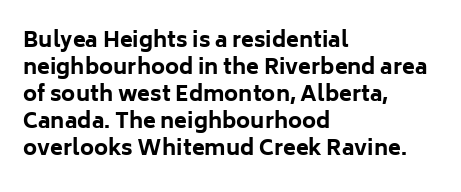
Q: Is the text bold? A: Yes.
Q: Is the text italic (slanted)? A: No, it is upright.
Q: Is the text underlined? A: No.
Q: How is the paragraph aligned? A: Left-aligned.
Q: Is the spacing between letters normal or unusually wide? A: Normal.
Q: Is the spacing between lines tight, normal or loose? A: Normal.
